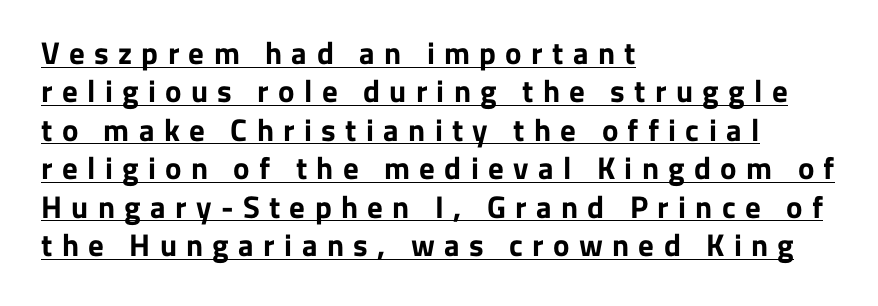
Q: Is the text bold? A: Yes.
Q: Is the text italic (slanted)? A: No, it is upright.
Q: Is the typeface a serif or a sans-serif typeface? A: Sans-serif.
Q: Is the text underlined? A: Yes.
Q: How is the paragraph aligned? A: Left-aligned.
Q: Is the spacing between letters normal or unusually wide? A: Unusually wide.
Q: Width (condensed, normal, or wide)? A: Normal.
Q: Stroke contrast? A: Low.
Q: x-height? A: Medium.
Q: Monospaced? A: No.
